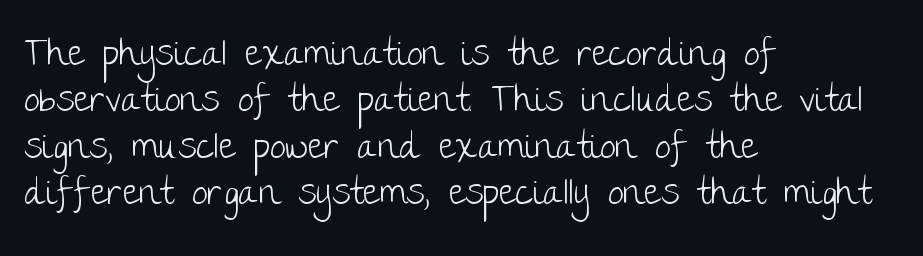
The image shows 36 px light sans-serif type, upright; set left-aligned, normal line spacing (1.29x), normal letter spacing, not underlined; low stroke contrast and a large x-height.
